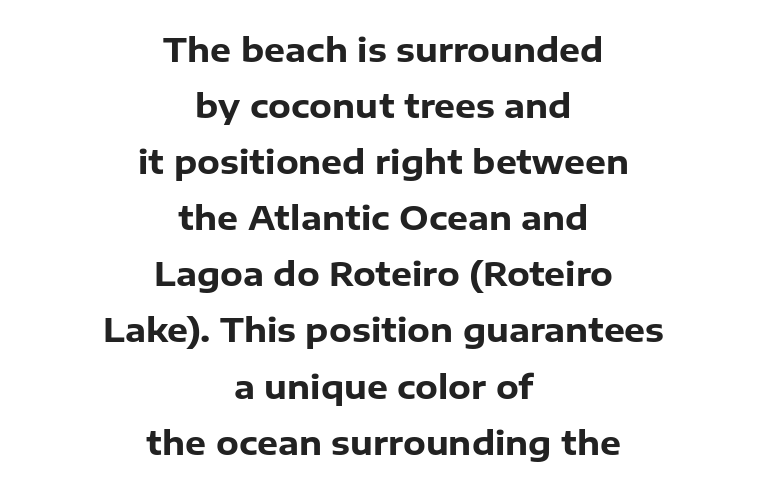
The image shows 33 px heavy sans-serif type, upright; set centered, normal line spacing (1.7x), normal letter spacing, not underlined; low stroke contrast and a medium x-height.
